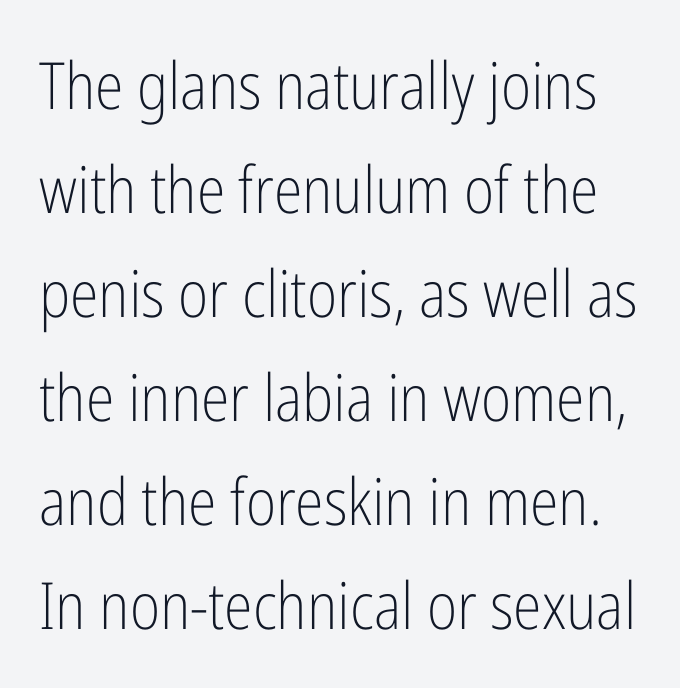
Q: Is the text bold? A: No.
Q: Is the text italic (slanted)? A: No, it is upright.
Q: Is the typeface a serif or a sans-serif typeface? A: Sans-serif.
Q: Is the text underlined? A: No.
Q: Is the spacing between letters normal or unusually wide? A: Normal.
Q: Is the spacing between lines tight, normal or loose? A: Normal.
Q: Width (condensed, normal, or wide)? A: Condensed.
Q: Stroke contrast? A: Low.
Q: x-height? A: Medium.
Q: Monospaced? A: No.
